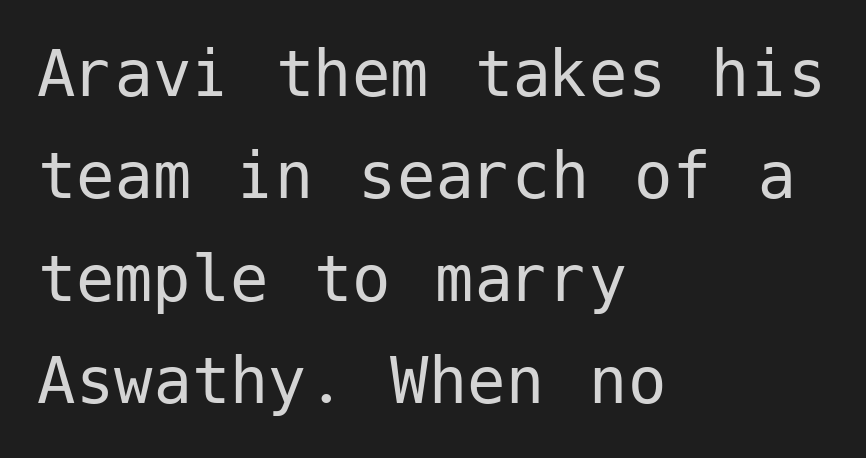
{"serif": "no", "italic": "no", "bold": "no", "weight": "regular", "width": "normal", "stroke_contrast": "low", "x_height": "medium", "underline": "no", "align": "left", "line_spacing": "normal", "line_spacing_ratio": 1.33, "letter_spacing": "normal", "letter_spacing_em": 0.0, "glyph_px": 77}
